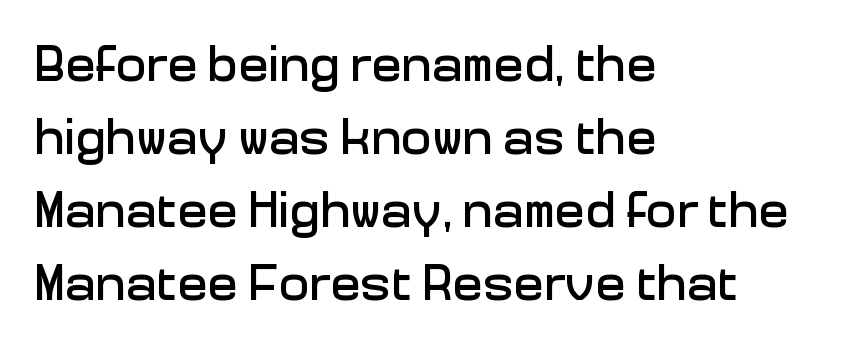
The font family rendered here belongs to the sans-serif group. Evenly set lines give the paragraph a standard silhouette. Words float on clear page, feet unadorned. Look at the tracking — it's just the regular setting, nothing added. A typesetter would call this proportional, since set widths differ per character.
